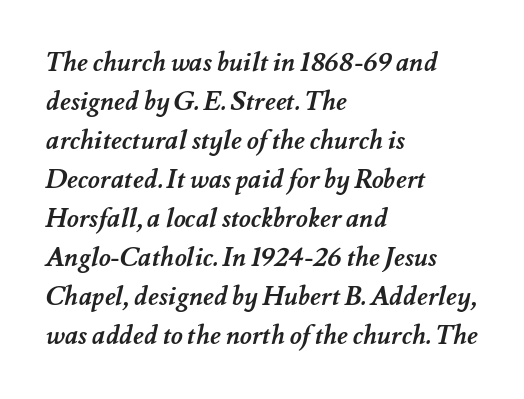
The image shows 26 px bold type; set left-aligned, normal line spacing (1.5x), normal letter spacing, not underlined.
